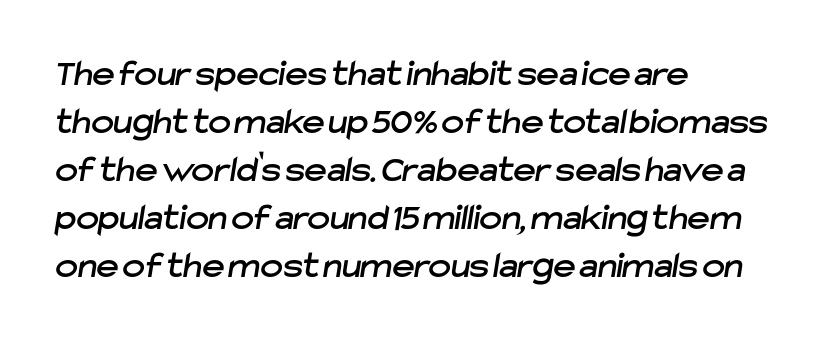
The image shows 38 px sans-serif type; set left-aligned, normal line spacing (1.26x), normal letter spacing, not underlined; low stroke contrast and a medium x-height.
